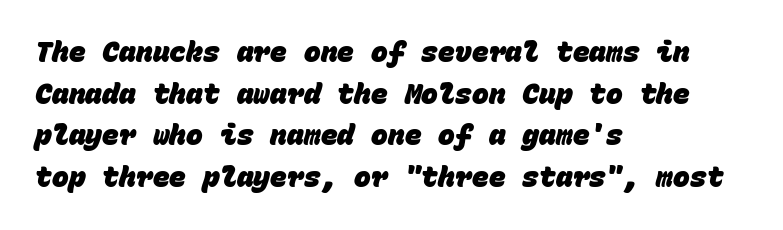
Q: Is the text bold? A: Yes.
Q: Is the typeface a serif or a sans-serif typeface? A: Sans-serif.
Q: Is the text underlined? A: No.
Q: How is the paragraph aligned? A: Left-aligned.
Q: Is the spacing between letters normal or unusually wide? A: Normal.
Q: Is the spacing between lines tight, normal or loose? A: Normal.
Q: Width (condensed, normal, or wide)? A: Normal.
Q: Stroke contrast? A: Low.
Q: x-height? A: Large.
Q: Monospaced? A: Yes.
